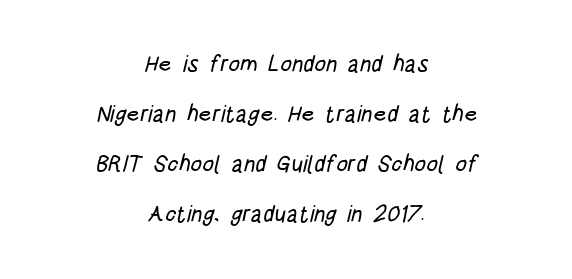
The image shows 23 px text type; set centered, loose line spacing (2.18x), normal letter spacing, not underlined.
